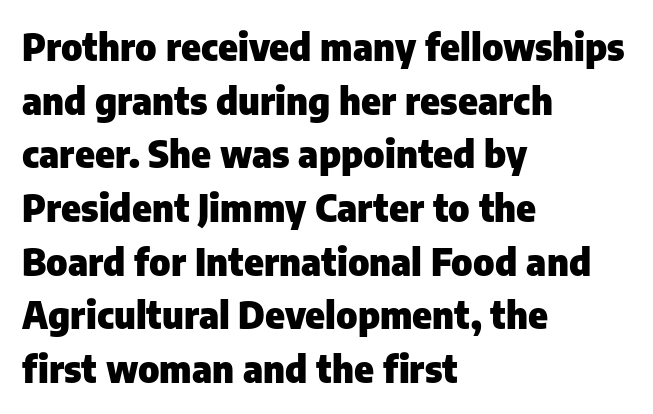
{"serif": "no", "italic": "no", "bold": "yes", "weight": "heavy", "width": "normal", "stroke_contrast": "low", "x_height": "medium", "monospaced": "no", "underline": "no", "align": "left", "line_spacing": "normal", "line_spacing_ratio": 1.45, "letter_spacing": "normal", "letter_spacing_em": 0.0, "glyph_px": 37}
